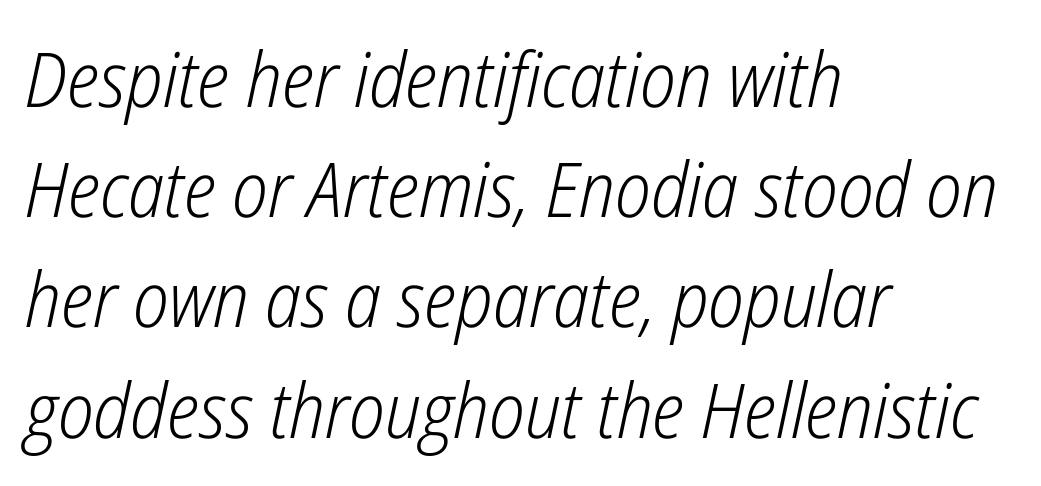
The image shows 76 px light, condensed type, italic (leaning right); set left-aligned, normal line spacing (1.45x), normal letter spacing, not underlined; low stroke contrast and a medium x-height.
